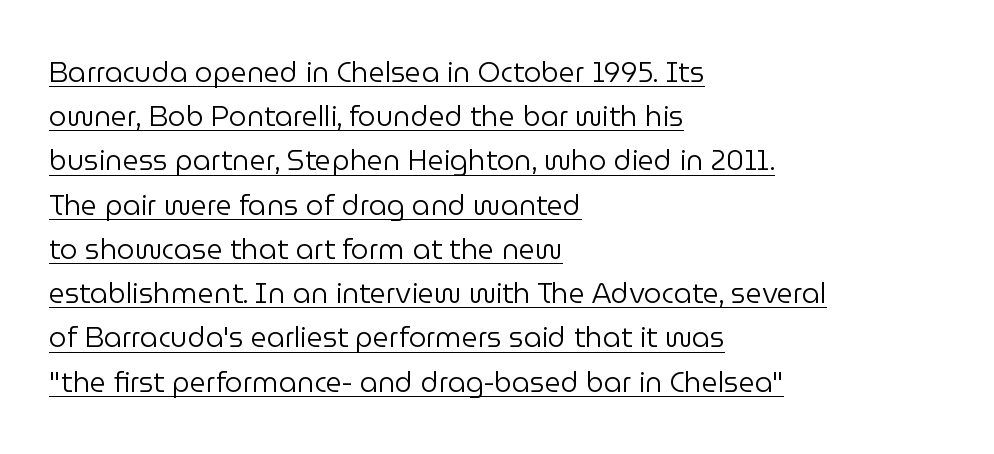
{"serif": "no", "italic": "no", "bold": "no", "weight": "regular", "width": "normal", "stroke_contrast": "low", "x_height": "medium", "monospaced": "no", "underline": "yes", "align": "left", "line_spacing": "normal", "line_spacing_ratio": 1.58, "letter_spacing": "normal", "letter_spacing_em": 0.0, "glyph_px": 28}
